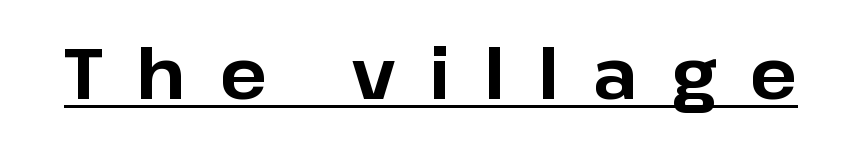
The lettering holds an erect, upright posture throughout. The passage shown has open, widely tracked lettering throughout. Is there an underline? Yes — a line sits under the letters. Here the designer chose a conventional face with non-uniform glyph widths. The face used here has the dense, thick strokes of a bold.
